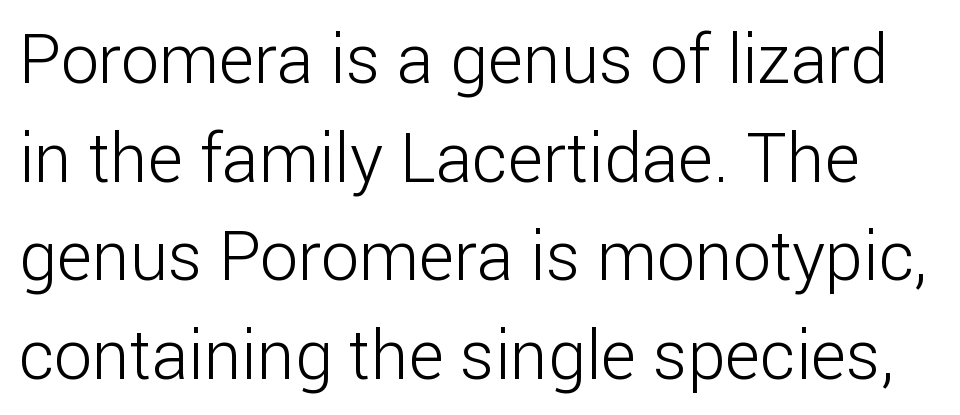
Q: Is the text bold? A: No.
Q: Is the text italic (slanted)? A: No, it is upright.
Q: Is the typeface a serif or a sans-serif typeface? A: Sans-serif.
Q: Is the text underlined? A: No.
Q: Is the spacing between letters normal or unusually wide? A: Normal.
Q: Is the spacing between lines tight, normal or loose? A: Normal.
Q: Width (condensed, normal, or wide)? A: Normal.
Q: Stroke contrast? A: Low.
Q: x-height? A: Medium.
Q: Monospaced? A: No.
